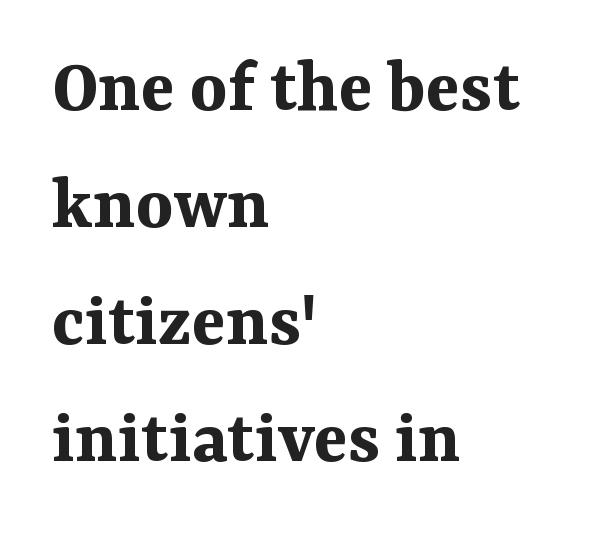
Is this a sans? No — the strokes have serifs. Do the characters align in a grid? No, the font is proportional. The strip under each line holds only bare page. These words are printed bold, with thick strokes throughout.
